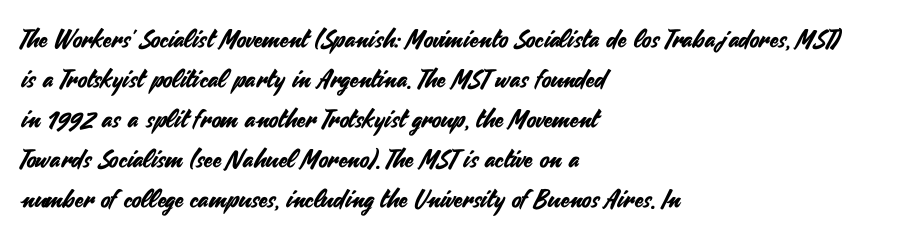
The image shows 25 px text type; set left-aligned, normal line spacing (1.6x), normal letter spacing, not underlined.
